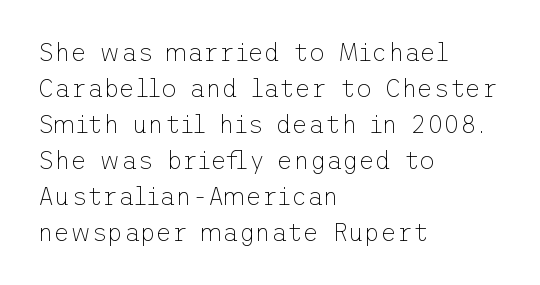
{"italic": "no", "bold": "no", "underline": "no", "align": "left", "line_spacing": "normal", "line_spacing_ratio": 1.44, "letter_spacing": "normal", "letter_spacing_em": 0.0, "glyph_px": 25}
